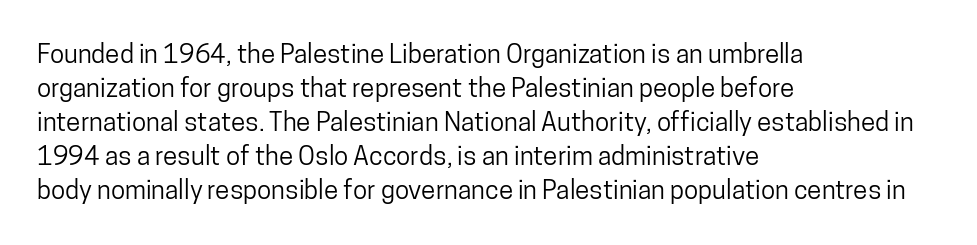
Q: Is the text italic (slanted)? A: No, it is upright.
Q: Is the text underlined? A: No.
Q: How is the paragraph aligned? A: Left-aligned.
Q: Is the spacing between letters normal or unusually wide? A: Normal.
Q: Is the spacing between lines tight, normal or loose? A: Normal.
